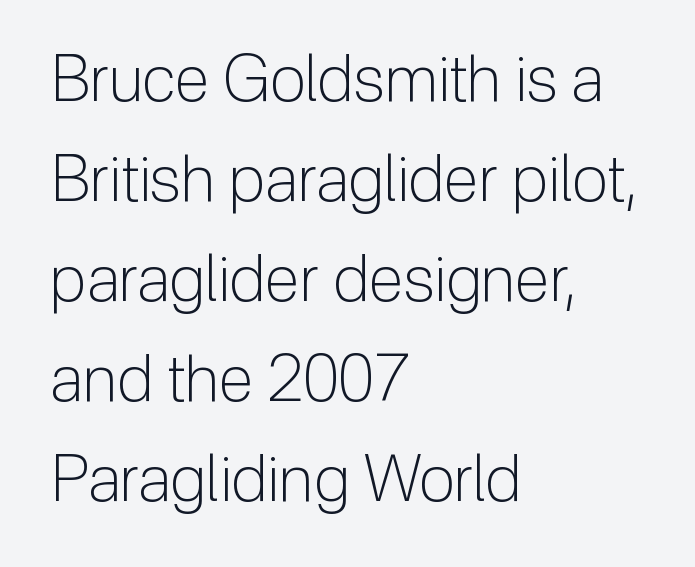
{"serif": "no", "italic": "no", "bold": "no", "weight": "light", "width": "normal", "stroke_contrast": "low", "x_height": "medium", "monospaced": "no", "underline": "no", "align": "left", "line_spacing": "normal", "line_spacing_ratio": 1.54, "letter_spacing": "normal", "letter_spacing_em": 0.0, "glyph_px": 65}
